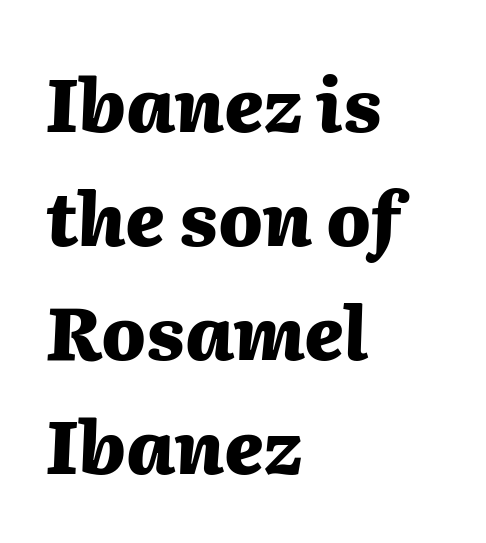
{"italic": "yes", "lean": "right", "slant_degrees": 2, "bold": "yes", "weight": "heavy", "width": "normal", "stroke_contrast": "medium", "x_height": "medium", "monospaced": "no", "underline": "no", "align": "left", "line_spacing": "normal", "line_spacing_ratio": 1.56, "letter_spacing": "normal", "letter_spacing_em": 0.0, "glyph_px": 73}
